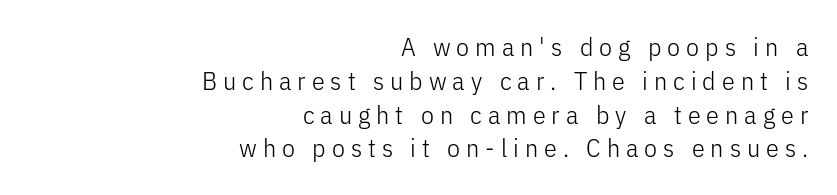
{"italic": "no", "bold": "no", "underline": "no", "align": "right", "line_spacing": "normal", "line_spacing_ratio": 1.3, "letter_spacing": "wide", "letter_spacing_em": 0.23, "glyph_px": 26}
